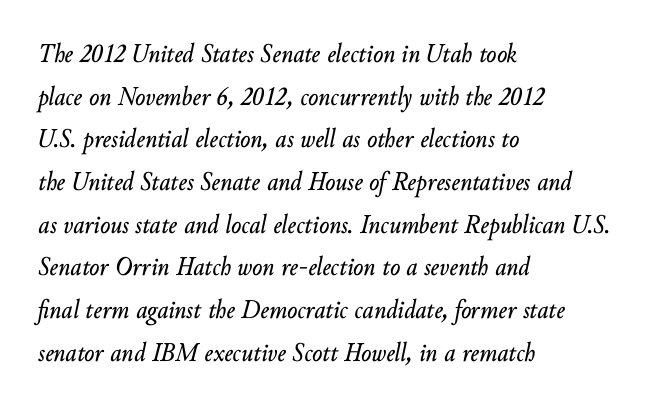
The image shows 27 px text type, italic (leaning right); set left-aligned, normal line spacing (1.58x), normal letter spacing, not underlined.
